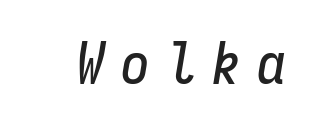
Q: Is the text italic (slanted)? A: Yes, it leans right by about 9 degrees.
Q: Is the text underlined? A: No.
Q: Is the spacing between letters normal or unusually wide? A: Unusually wide.
Q: Width (condensed, normal, or wide)? A: Condensed.
Q: Stroke contrast? A: Low.
Q: x-height? A: Medium.
Q: Monospaced? A: Yes.
